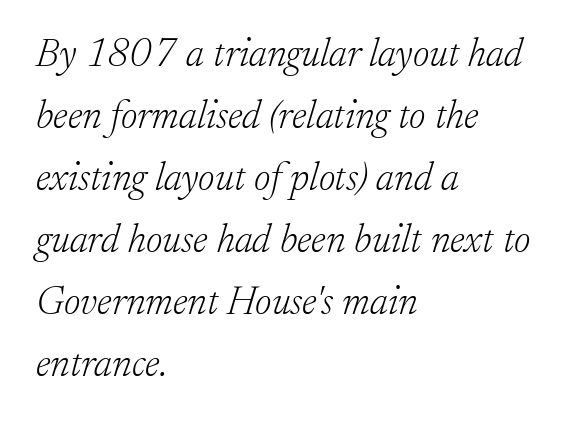
Do the characters align in a grid? No, the font is proportional. The text block is weighted toward the left margin, trailing off unevenly rightward. The zone under the glyphs is completely vacant. Is this a heavy cut? Hardly; it is regular or lighter.
